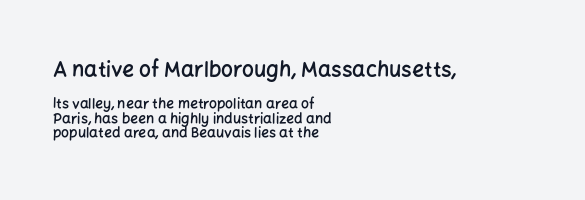
Q: Is the text bold? A: Semi-bold.
Q: Is the text italic (slanted)? A: No, it is upright.
Q: Is the text underlined? A: No.
Q: How is the paragraph aligned? A: Left-aligned.
Q: Is the spacing between letters normal or unusually wide? A: Normal.
Q: Is the spacing between lines tight, normal or loose? A: Tight.
Q: Which block of text is set in a larger size, the first (top) or the second (bottom)? A: The first (top) one.
